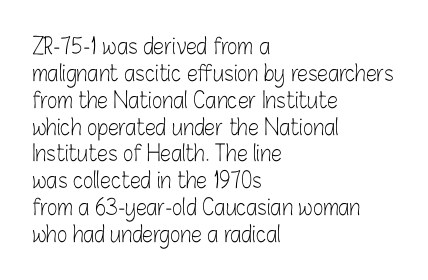
The image shows 22 px text type, upright; set left-aligned, line spacing 1.22x, normal letter spacing, not underlined.
